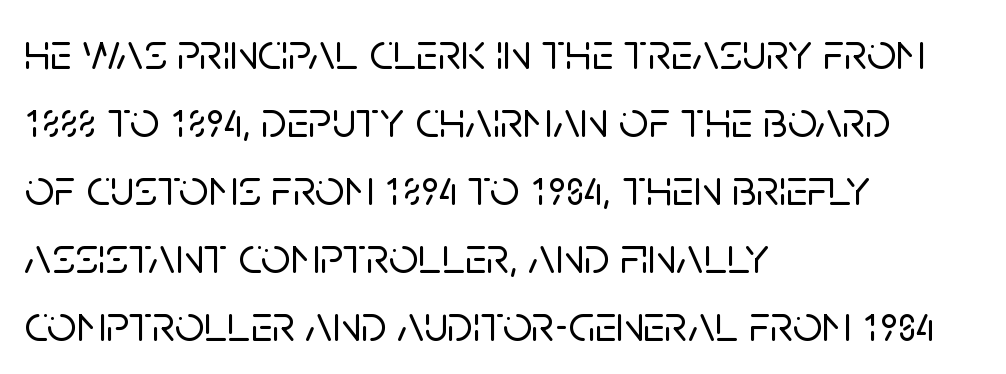
The image shows 52 px sans-serif type, upright; set left-aligned, normal line spacing (1.31x), normal letter spacing, not underlined; low stroke contrast and a large x-height.
